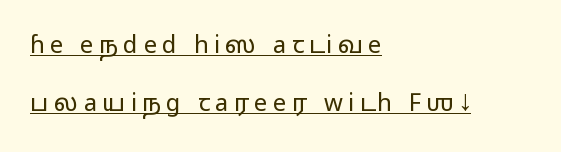
{"italic": "no", "bold": "no", "underline": "yes", "align": "left", "line_spacing": "loose", "line_spacing_ratio": 2.42, "letter_spacing": "wide", "letter_spacing_em": 0.22, "glyph_px": 24}
